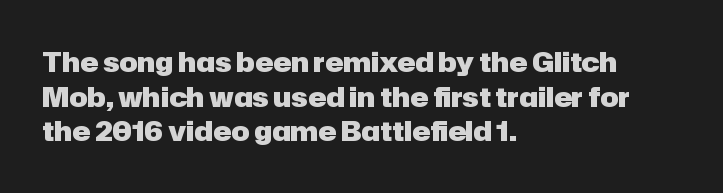
Q: Is the text bold? A: Yes.
Q: Is the text italic (slanted)? A: No, it is upright.
Q: Is the text underlined? A: No.
Q: How is the paragraph aligned? A: Left-aligned.
Q: Is the spacing between letters normal or unusually wide? A: Normal.
Q: Is the spacing between lines tight, normal or loose? A: Normal.
